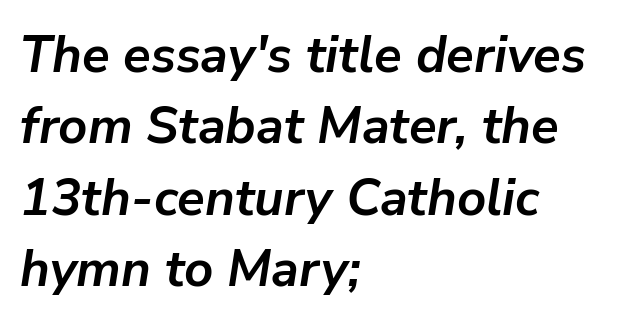
The image shows 51 px semibold type, italic (leaning right); set left-aligned, normal line spacing (1.4x), normal letter spacing, not underlined; low stroke contrast and a medium x-height.
